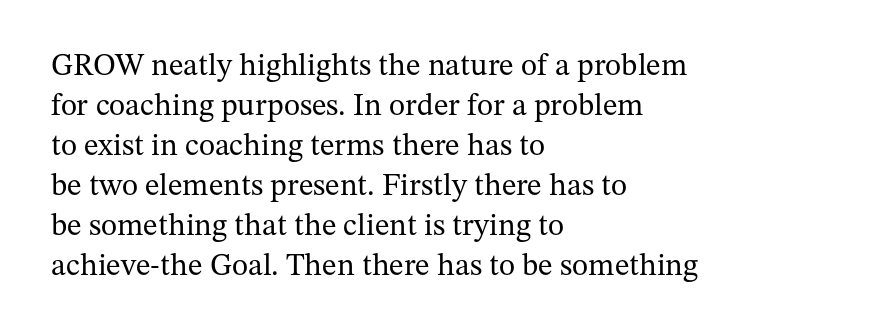
Q: Is the text bold? A: No.
Q: Is the text italic (slanted)? A: No, it is upright.
Q: Is the typeface a serif or a sans-serif typeface? A: Serif.
Q: Is the text underlined? A: No.
Q: How is the paragraph aligned? A: Left-aligned.
Q: Is the spacing between letters normal or unusually wide? A: Normal.
Q: Is the spacing between lines tight, normal or loose? A: Normal.
Q: Width (condensed, normal, or wide)? A: Normal.
Q: Stroke contrast? A: Medium.
Q: x-height? A: Medium.
Q: Monospaced? A: No.
